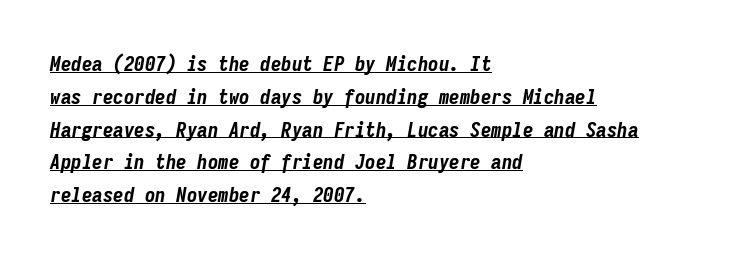
The image shows 21 px bold type, italic (leaning right); set left-aligned, normal line spacing (1.56x), normal letter spacing, underlined.
